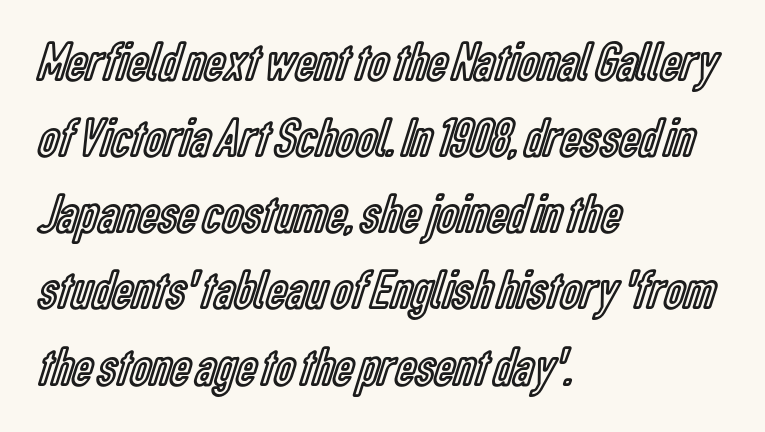
Here the designer chose a conventional face with non-uniform glyph widths. Baseline-to-baseline distance is the conventional proportion of letter height. These lines stack with their left ends in a neat column.
